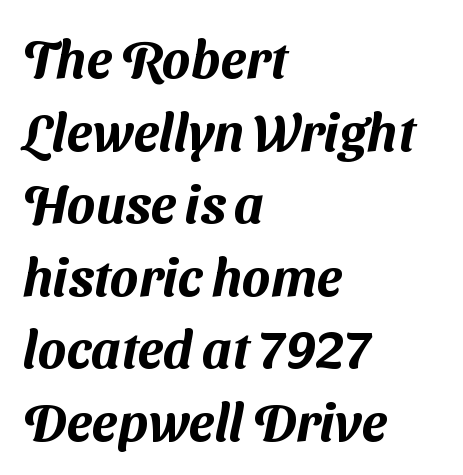
The setting favours the left margin, as ordinary paragraphs usually do. Stroke terminals: plain, sans-serif. Whoever set this chose a conventional vertical rhythm. Note the varied advance widths — an 'i' is clearly narrower than an 'm'.
